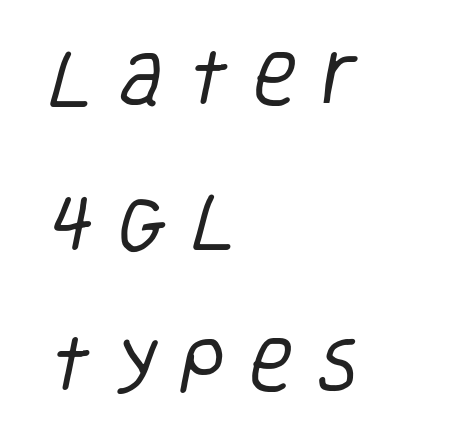
{"serif": "no", "bold": "no", "weight": "regular", "width": "condensed", "stroke_contrast": "low", "x_height": "large", "monospaced": "no", "underline": "no", "align": "left", "line_spacing": "loose", "line_spacing_ratio": 2.38, "letter_spacing": "wide", "letter_spacing_em": 0.41, "glyph_px": 60}
